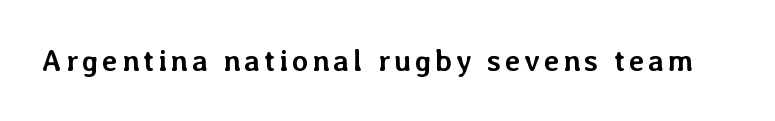
{"italic": "no", "bold": "yes", "weight": "semibold", "width": "normal", "stroke_contrast": "low", "x_height": "medium", "monospaced": "no", "underline": "no", "glyph_px": 30}
